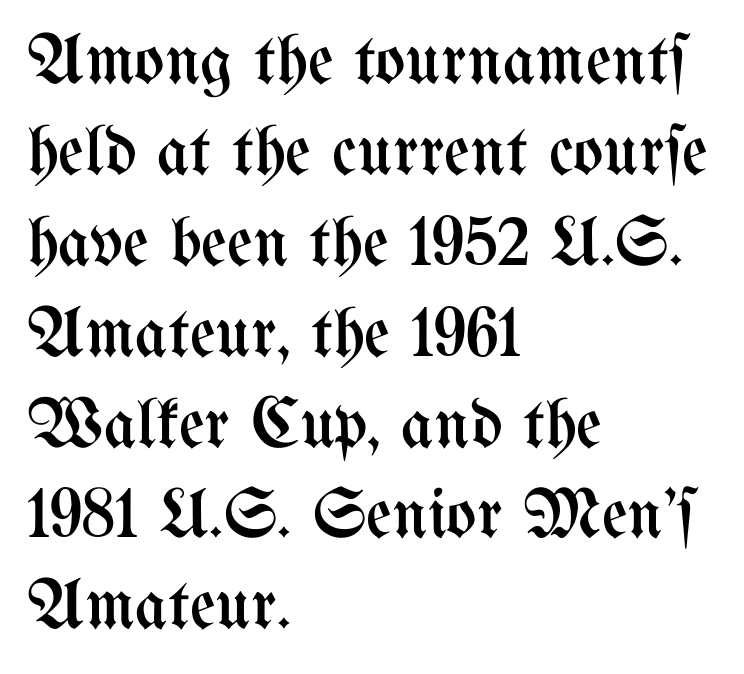
Underline: absent. The letters sit at their default tracking, neither squeezed nor spread. Italic: no, the glyphs are upright roman. Ink coverage per letter is moderate at most.
